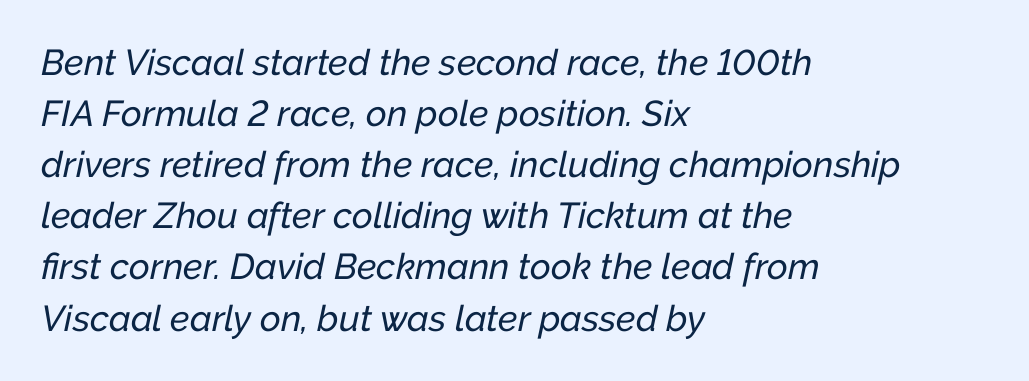
Q: Is the text italic (slanted)? A: Yes, it leans right by about 12 degrees.
Q: Is the text underlined? A: No.
Q: How is the paragraph aligned? A: Left-aligned.
Q: Is the spacing between letters normal or unusually wide? A: Normal.
Q: Is the spacing between lines tight, normal or loose? A: Normal.
Q: Width (condensed, normal, or wide)? A: Normal.
Q: Stroke contrast? A: Low.
Q: x-height? A: Medium.
Q: Monospaced? A: No.
